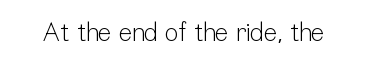
The rendering keeps characters at their native spacing. The font sits on the lighter half of the weight spectrum, regular included. Quick note: underline off. Is there any slant? The stems are plumb.
